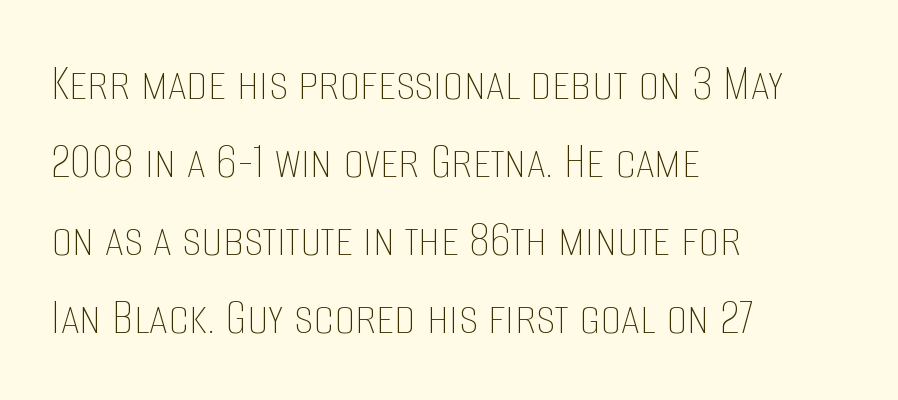
{"italic": "no", "bold": "no", "weight": "thin", "width": "condensed", "stroke_contrast": "low", "x_height": "large", "monospaced": "no", "underline": "no", "align": "left", "line_spacing": "normal", "line_spacing_ratio": 1.47, "letter_spacing": "normal", "letter_spacing_em": 0.0, "glyph_px": 53}
